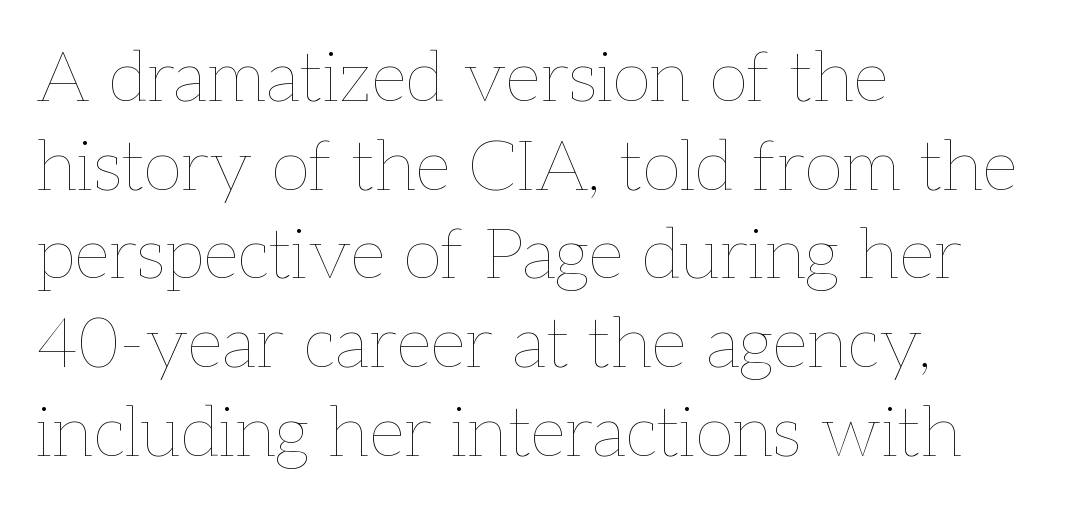
The image shows 71 px thin type, upright; set left-aligned, normal line spacing (1.25x), normal letter spacing, not underlined; low stroke contrast and a medium x-height.
